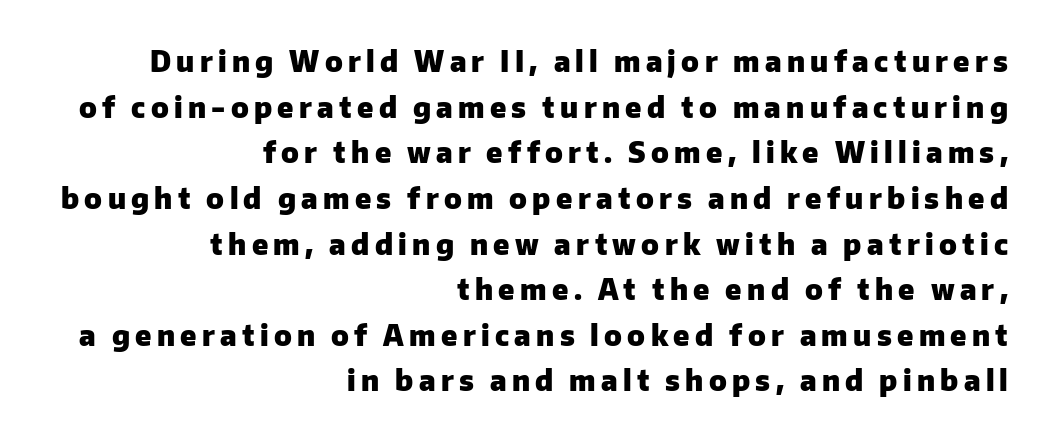
{"serif": "no", "italic": "no", "bold": "yes", "weight": "heavy", "width": "normal", "stroke_contrast": "low", "x_height": "medium", "monospaced": "no", "underline": "no", "align": "right", "line_spacing": "normal", "line_spacing_ratio": 1.63, "glyph_px": 28}
